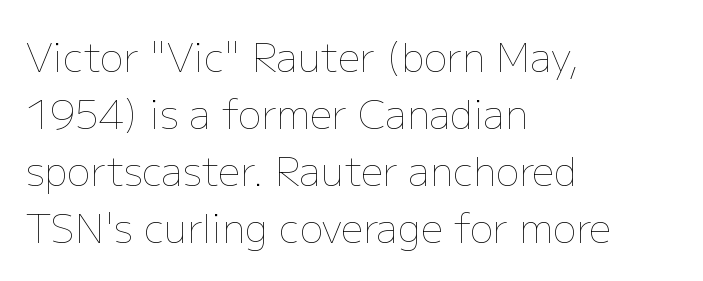
{"italic": "no", "bold": "no", "weight": "thin", "width": "normal", "stroke_contrast": "low", "x_height": "medium", "monospaced": "no", "underline": "no", "align": "left", "line_spacing": "normal", "line_spacing_ratio": 1.46, "letter_spacing": "normal", "letter_spacing_em": 0.0, "glyph_px": 39}
